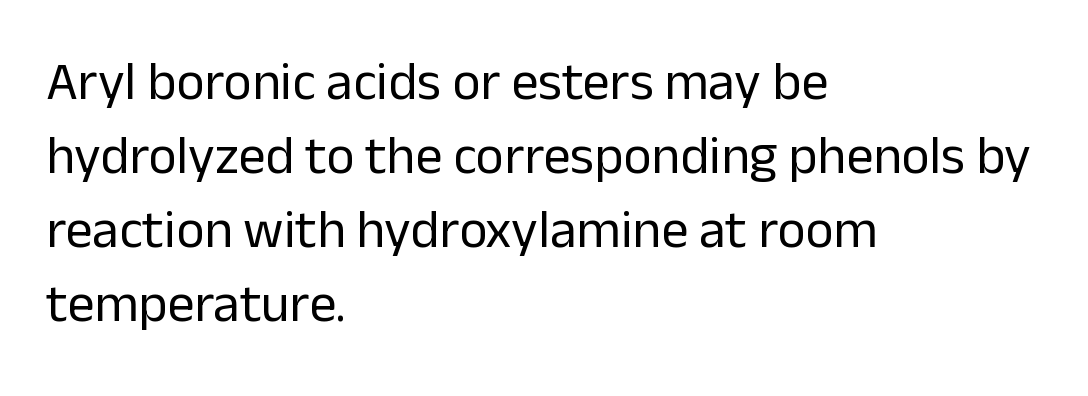
The image shows 54 px regular-weight sans-serif type, upright; set left-aligned, normal line spacing (1.37x), normal letter spacing, not underlined; low stroke contrast and a medium x-height.
